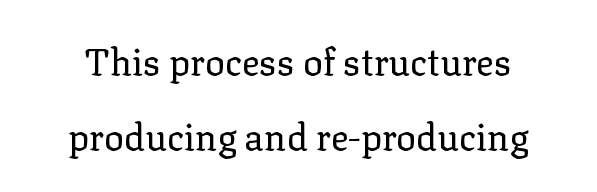
The image shows 37 px regular-weight serif type, upright; set loose line spacing (2.02x), normal letter spacing, not underlined; low stroke contrast and a medium x-height.
